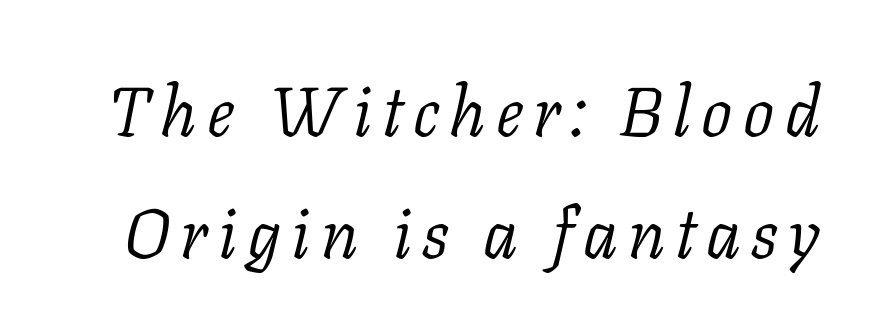
{"serif": "yes", "italic": "yes", "lean": "right", "slant_degrees": 11, "bold": "no", "weight": "light", "width": "normal", "stroke_contrast": "low", "x_height": "medium", "monospaced": "no", "underline": "no", "line_spacing_ratio": 1.77, "glyph_px": 69}
